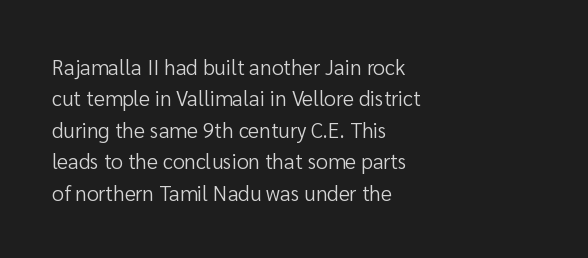
Q: Is the text bold? A: No.
Q: Is the text italic (slanted)? A: No, it is upright.
Q: Is the text underlined? A: No.
Q: How is the paragraph aligned? A: Left-aligned.
Q: Is the spacing between letters normal or unusually wide? A: Normal.
Q: Is the spacing between lines tight, normal or loose? A: Normal.
